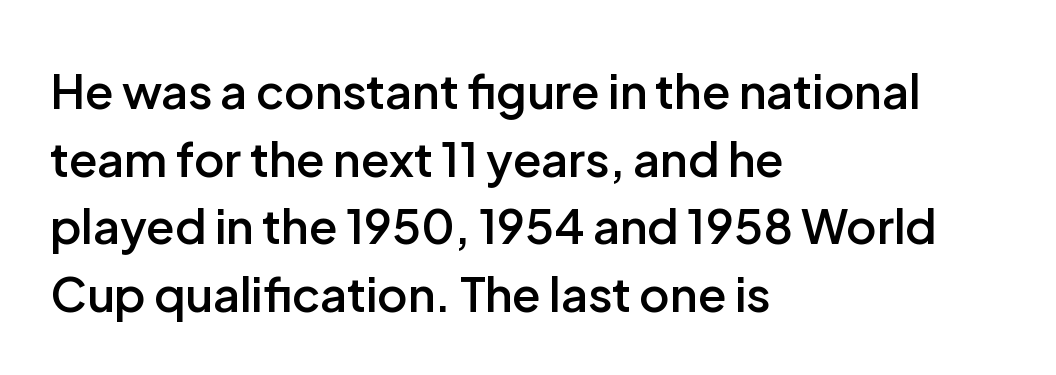
{"serif": "no", "italic": "no", "bold": "semi", "weight": "semibold", "width": "normal", "stroke_contrast": "low", "x_height": "medium", "monospaced": "no", "underline": "no", "align": "left", "line_spacing": "normal", "line_spacing_ratio": 1.44, "letter_spacing": "normal", "letter_spacing_em": 0.0, "glyph_px": 47}
